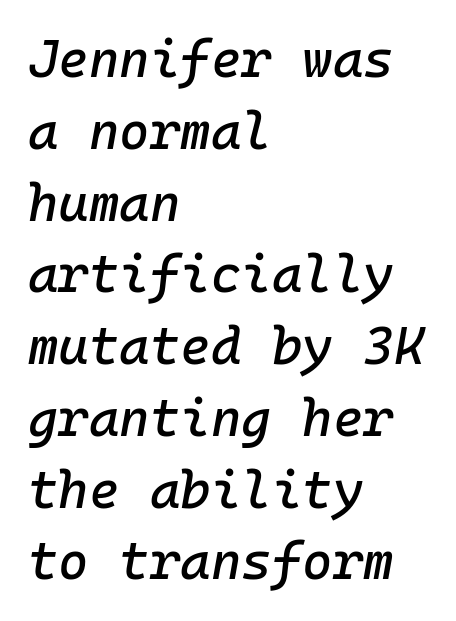
The image shows 52 px text type, italic (leaning right), monospaced; set left-aligned, normal line spacing (1.38x), normal letter spacing, not underlined; low stroke contrast and a medium x-height.
